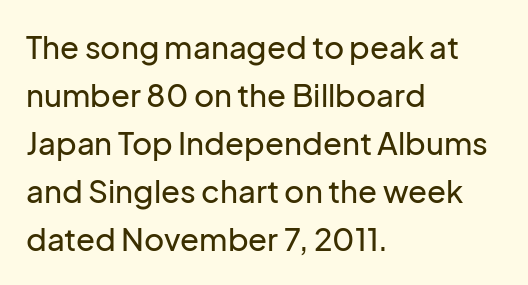
The image shows 31 px sans-serif type, upright; set left-aligned, normal line spacing (1.55x), normal letter spacing, not underlined; low stroke contrast and a medium x-height.
